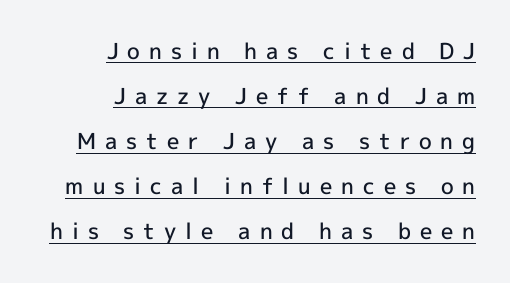
Q: Is the text bold? A: Semi-bold.
Q: Is the text italic (slanted)? A: No, it is upright.
Q: Is the text underlined? A: Yes.
Q: How is the paragraph aligned? A: Right-aligned.
Q: Is the spacing between letters normal or unusually wide? A: Unusually wide.
Q: Is the spacing between lines tight, normal or loose? A: Loose.
